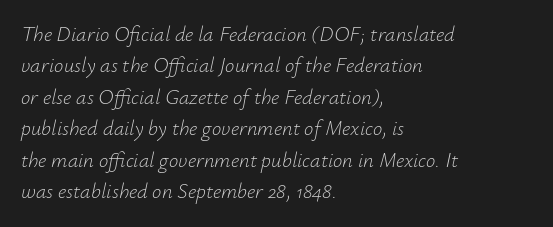
The image shows 21 px text type, italic (leaning right); set left-aligned, normal line spacing (1.5x), normal letter spacing, not underlined.
